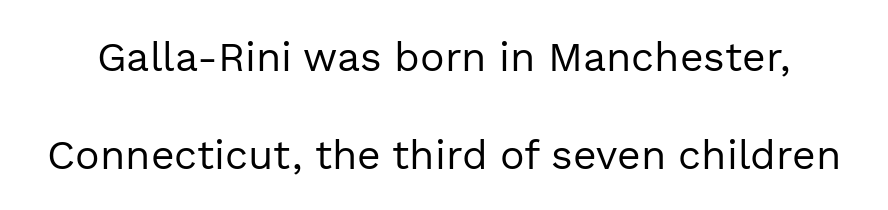
{"serif": "no", "italic": "no", "bold": "no", "weight": "regular", "width": "normal", "x_height": "medium", "monospaced": "no", "underline": "no", "line_spacing": "loose", "line_spacing_ratio": 2.4, "letter_spacing": "normal", "letter_spacing_em": 0.0, "glyph_px": 41}
